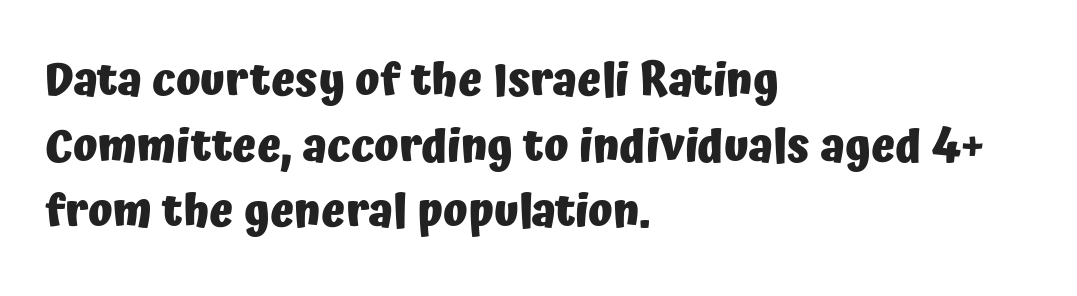
The image shows 45 px heavy sans-serif type, upright; set left-aligned, normal line spacing (1.46x), normal letter spacing, not underlined; low stroke contrast and a medium x-height.
